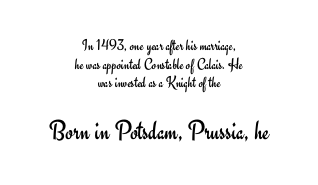
{"serif": "no", "bold": "no", "weight": "regular", "width": "normal", "stroke_contrast": "low", "x_height": "small", "monospaced": "no", "underline": "no", "align": "center", "line_spacing_ratio": 1.16, "letter_spacing": "normal", "letter_spacing_em": 0.0, "larger_block": "second", "size_ratio": 1.75, "glyph_px": 28}
